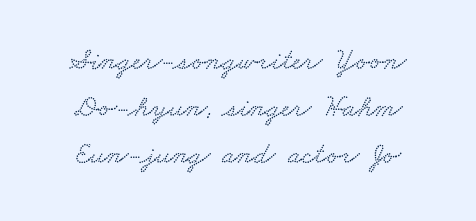
{"width": "wide", "stroke_contrast": "low", "x_height": "small", "monospaced": "no", "underline": "no", "line_spacing": "normal", "line_spacing_ratio": 1.56, "letter_spacing": "normal", "letter_spacing_em": 0.0, "glyph_px": 30}
